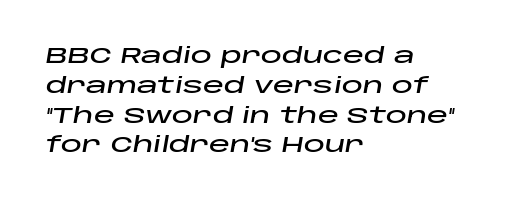
{"italic": "yes", "lean": "right", "slant_degrees": 10, "underline": "no", "align": "left", "line_spacing": "normal", "line_spacing_ratio": 1.42, "letter_spacing": "normal", "letter_spacing_em": 0.0, "glyph_px": 21}
